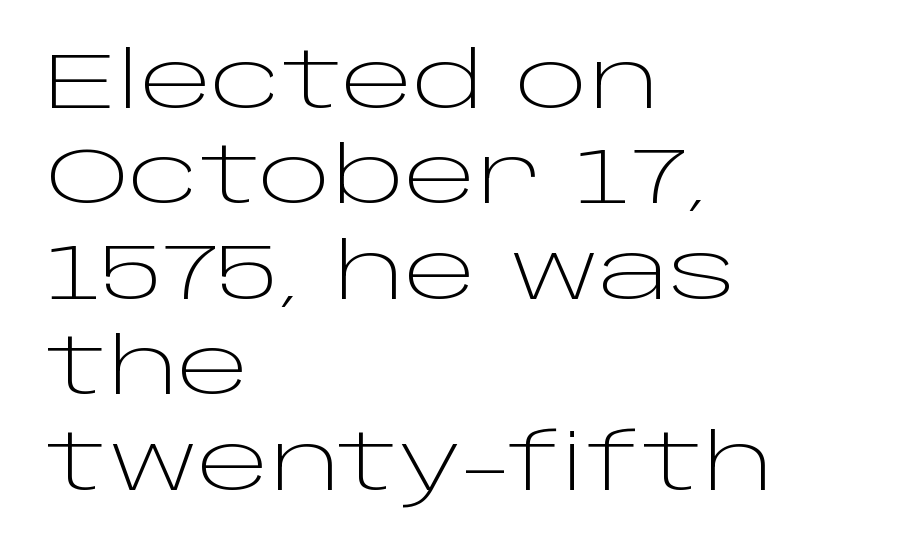
The image shows 77 px light, wide sans-serif type, upright; set left-aligned, line spacing 1.24x, normal letter spacing, not underlined; low stroke contrast and a large x-height.
